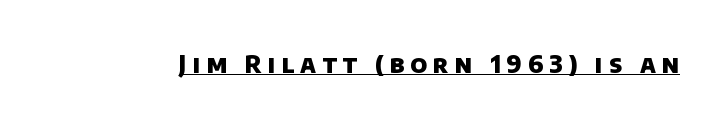
Substantial extra tracking has been applied to these lines. Each glyph is drawn with heavy, bold strokes. A rule runs beneath these lines of type.
